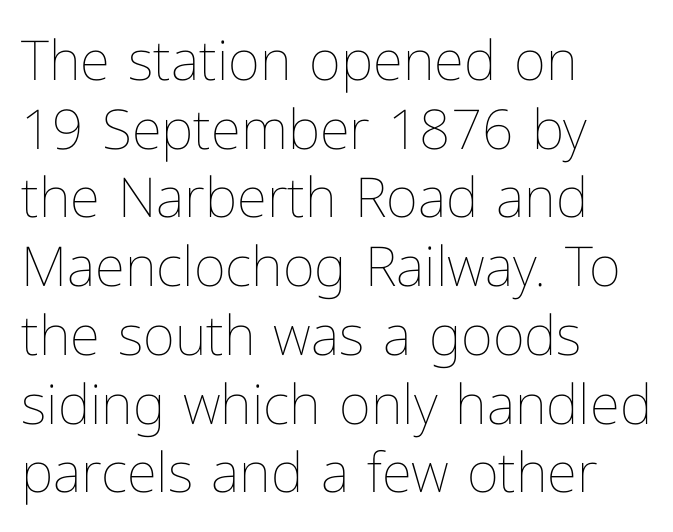
{"italic": "no", "bold": "no", "weight": "thin", "width": "normal", "stroke_contrast": "low", "x_height": "medium", "monospaced": "no", "underline": "no", "align": "left", "line_spacing": "normal", "line_spacing_ratio": 1.25, "letter_spacing": "normal", "letter_spacing_em": 0.0, "glyph_px": 55}
